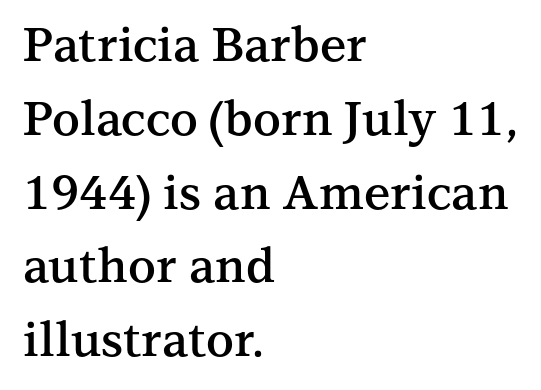
The space between consecutive lines is moderate. Letterform terminals end in serifs throughout the passage. Underlining? Definitely not there. The lettering holds an erect, upright posture throughout.
